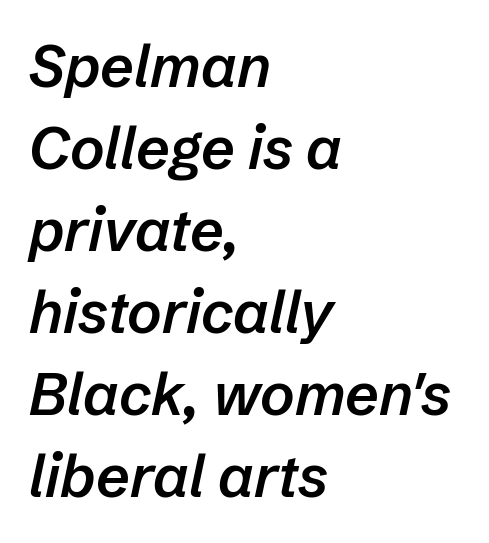
The image shows 59 px semibold type, italic (leaning right); set left-aligned, normal line spacing (1.39x), normal letter spacing, not underlined; low stroke contrast and a medium x-height.
